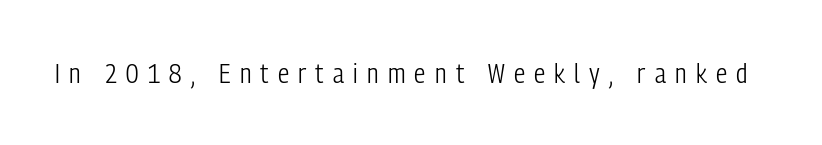
The image shows 28 px light, condensed sans-serif type, upright; set unusually wide letter spacing (+0.33 em), not underlined; low stroke contrast and a medium x-height.
